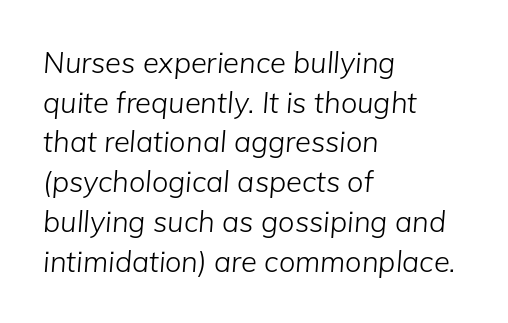
The face used here has a pronounced slope to its letters. Vertically, the passage feels balanced, rows spaced as you'd expect. Think standard paragraph weight, or any step lighter than that. Is this a fixed-width face? No — the glyphs have proportional, varying widths. Typeset ragged right — the left edge is the straight one.
